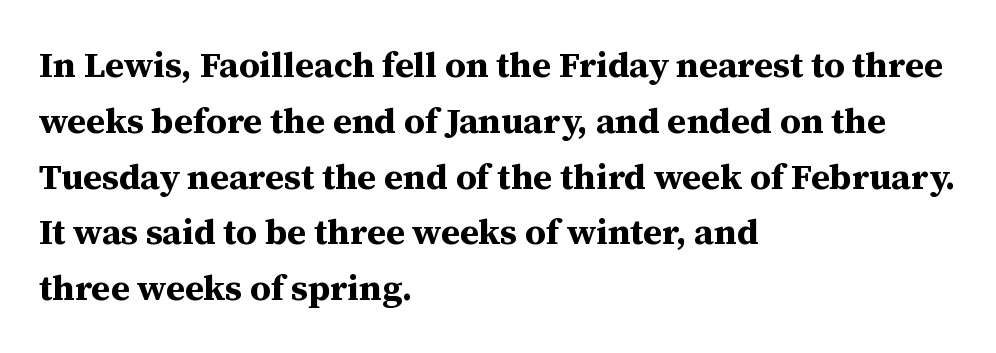
{"serif": "yes", "italic": "no", "bold": "yes", "weight": "bold", "width": "normal", "stroke_contrast": "medium", "x_height": "medium", "monospaced": "no", "underline": "no", "align": "left", "line_spacing": "normal", "line_spacing_ratio": 1.55, "letter_spacing": "normal", "letter_spacing_em": 0.0, "glyph_px": 36}
